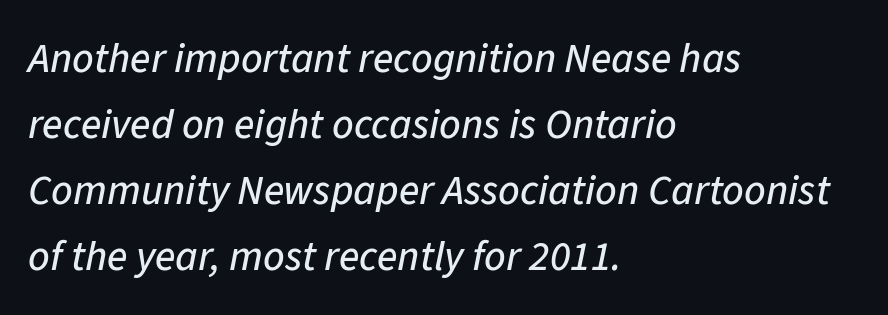
{"italic": "yes", "lean": "right", "slant_degrees": 11, "width": "normal", "stroke_contrast": "low", "x_height": "medium", "monospaced": "no", "underline": "no", "align": "left", "line_spacing": "normal", "line_spacing_ratio": 1.57, "letter_spacing": "normal", "letter_spacing_em": 0.0, "glyph_px": 42}
